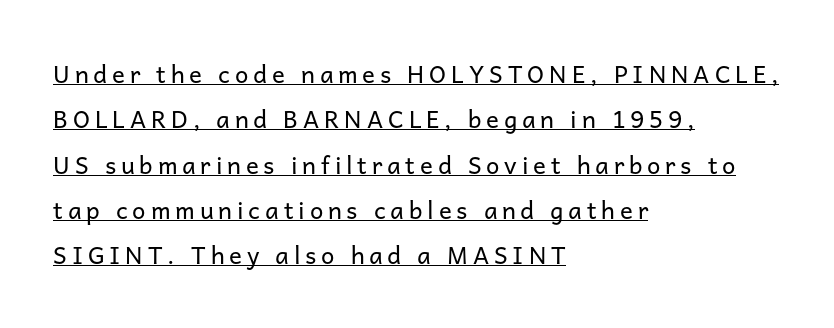
The image shows 24 px text type, upright; set left-aligned, line spacing 1.89x, unusually wide letter spacing (+0.2 em), underlined.
